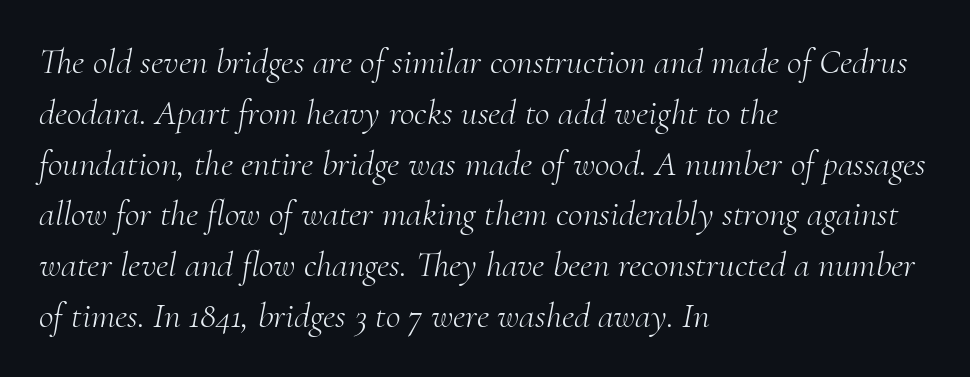
Letters rest on an invisible, unmarked baseline. Students, note that the glyphs here touch the page at normal intervals. Little horizontal feet cap the strokes, marking this as serif type. These lines sit exactly where default settings would place them.
